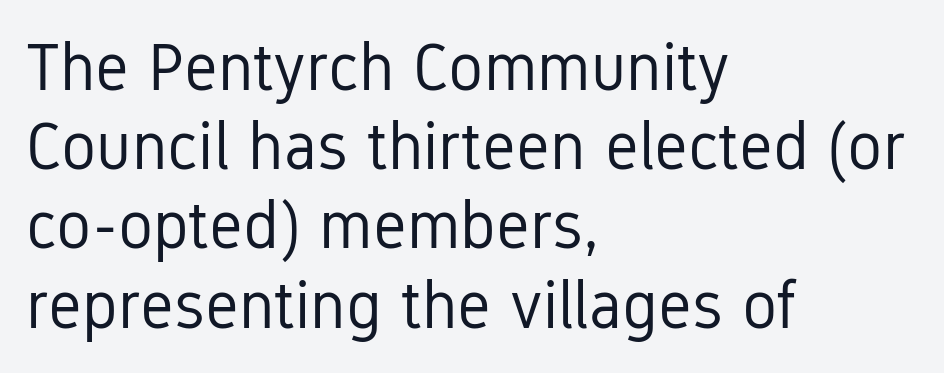
{"serif": "no", "italic": "no", "bold": "no", "weight": "regular", "width": "condensed", "stroke_contrast": "low", "x_height": "medium", "monospaced": "no", "underline": "no", "align": "left", "line_spacing_ratio": 1.2, "letter_spacing": "normal", "letter_spacing_em": 0.0, "glyph_px": 66}
